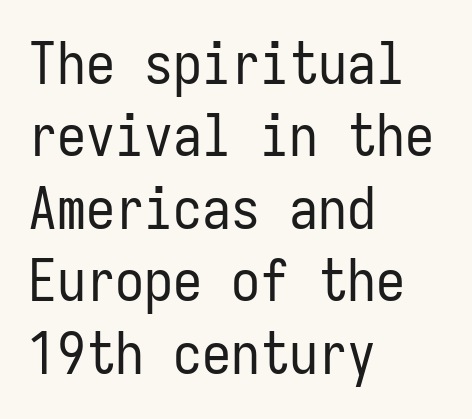
The passage shown is not underscored anywhere. The rows are spaced the way most documents space them. Words appear dense and cohesive because spacing is normal. The typesetting does not lean heavy: it is not bold. Ordinary non-slanted type is in use. One-word summary of the alignment: left.
